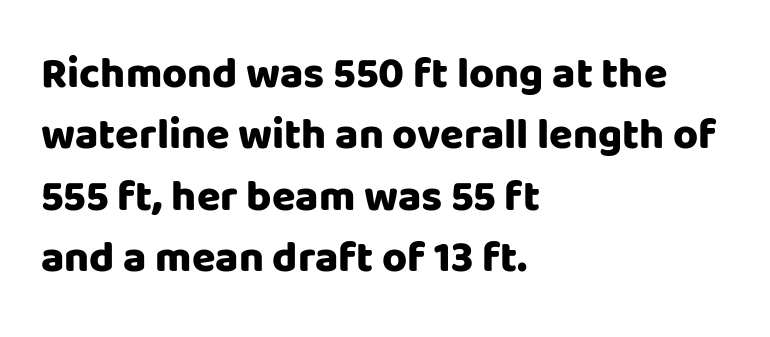
{"serif": "no", "italic": "no", "bold": "yes", "weight": "heavy", "width": "normal", "stroke_contrast": "low", "x_height": "large", "monospaced": "no", "underline": "no", "align": "left", "line_spacing": "normal", "line_spacing_ratio": 1.43, "letter_spacing": "normal", "letter_spacing_em": 0.0, "glyph_px": 43}
